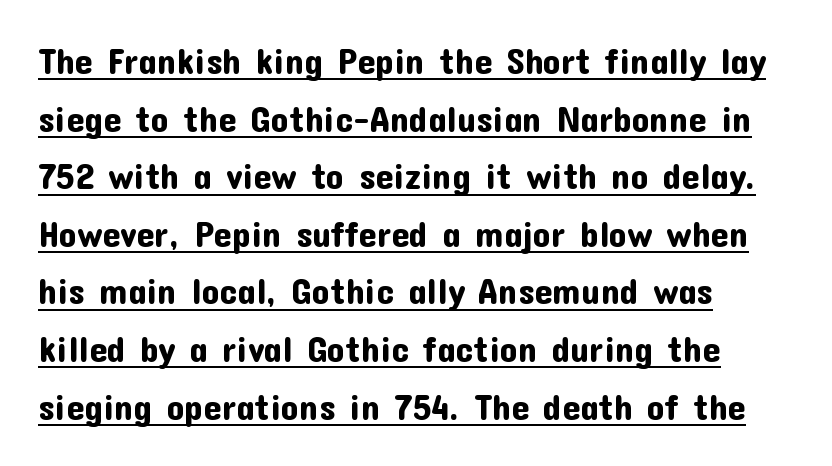
{"serif": "no", "italic": "no", "width": "normal", "stroke_contrast": "low", "x_height": "medium", "monospaced": "no", "underline": "yes", "align": "left", "line_spacing": "normal", "line_spacing_ratio": 1.6, "letter_spacing": "normal", "letter_spacing_em": 0.0, "glyph_px": 36}
